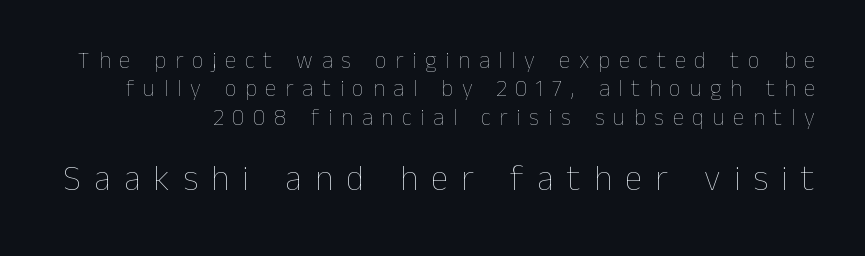
{"italic": "no", "bold": "no", "weight": "thin", "width": "normal", "stroke_contrast": "low", "x_height": "medium", "monospaced": "no", "underline": "no", "line_spacing_ratio": 1.23, "letter_spacing": "wide", "letter_spacing_em": 0.38, "larger_block": "second", "size_ratio": 1.52, "glyph_px": 35}
